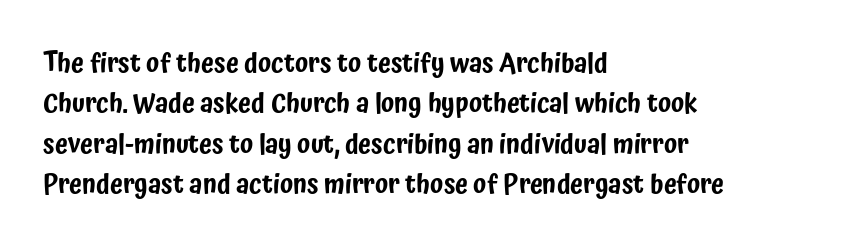
The image shows 26 px text type, upright; set left-aligned, normal line spacing (1.55x), normal letter spacing, not underlined.
